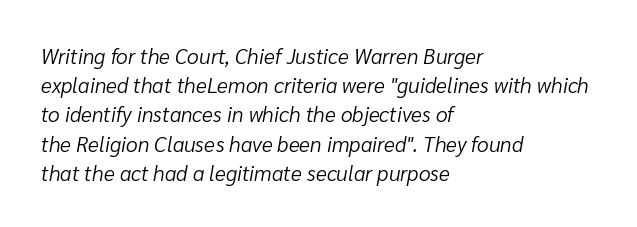
The image shows 21 px text type, italic (leaning right); set left-aligned, normal line spacing (1.39x), normal letter spacing, not underlined.
